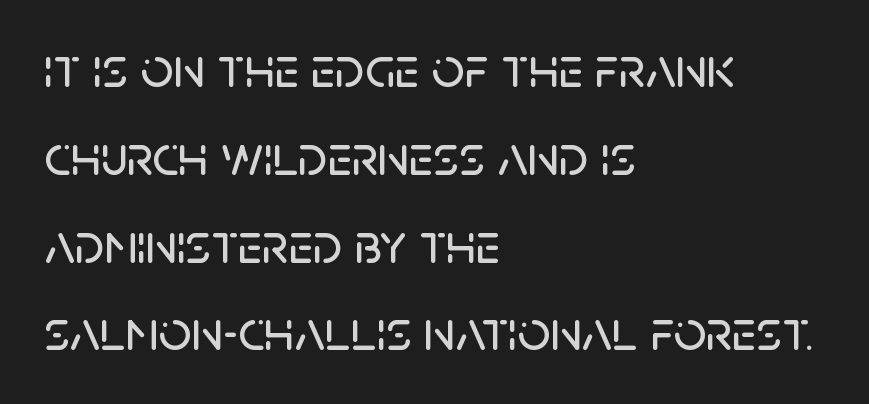
Q: Is the text italic (slanted)? A: No, it is upright.
Q: Is the typeface a serif or a sans-serif typeface? A: Sans-serif.
Q: Is the text underlined? A: No.
Q: How is the paragraph aligned? A: Left-aligned.
Q: Is the spacing between letters normal or unusually wide? A: Normal.
Q: Is the spacing between lines tight, normal or loose? A: Normal.
Q: Width (condensed, normal, or wide)? A: Normal.
Q: Stroke contrast? A: Low.
Q: x-height? A: Large.
Q: Monospaced? A: No.
